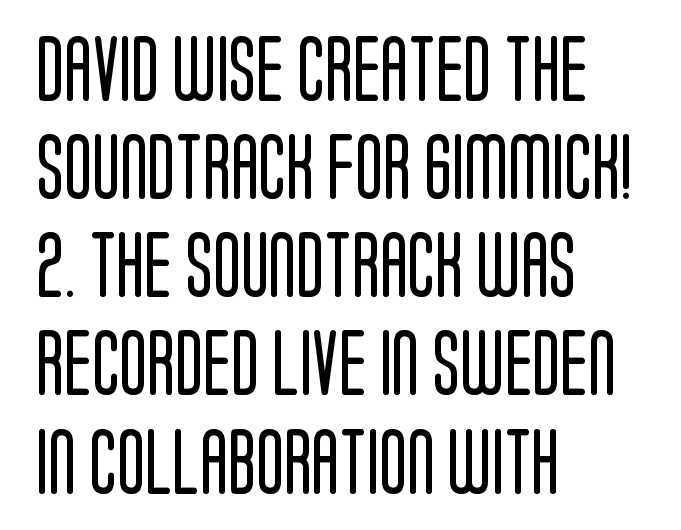
{"serif": "no", "italic": "no", "bold": "no", "weight": "regular", "width": "condensed", "stroke_contrast": "low", "x_height": "large", "monospaced": "no", "underline": "no", "align": "left", "line_spacing": "normal", "line_spacing_ratio": 1.51, "letter_spacing": "normal", "letter_spacing_em": 0.0, "glyph_px": 65}
